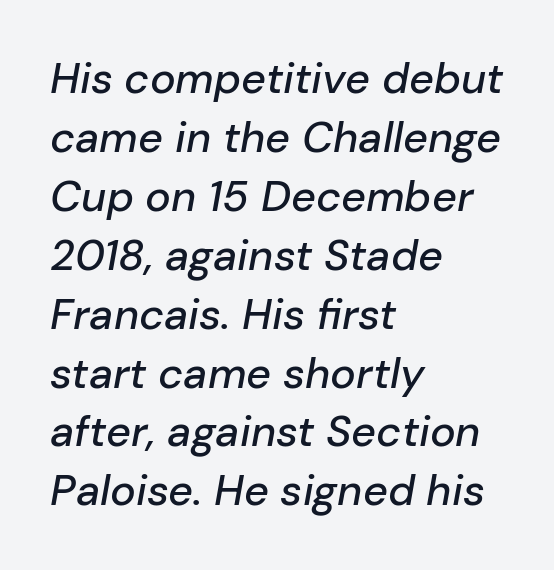
The image shows 43 px text type, italic (leaning right); set left-aligned, normal line spacing (1.37x), normal letter spacing, not underlined; low stroke contrast and a medium x-height.
